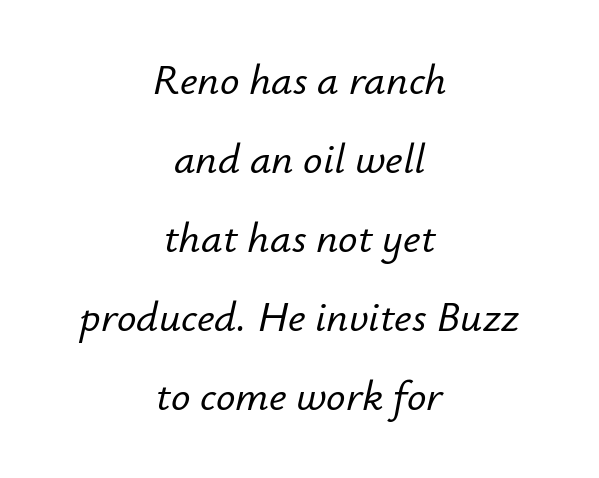
{"italic": "yes", "lean": "right", "slant_degrees": 12, "width": "normal", "stroke_contrast": "low", "x_height": "small", "monospaced": "no", "underline": "no", "align": "center", "line_spacing_ratio": 1.84, "letter_spacing": "normal", "letter_spacing_em": 0.0, "glyph_px": 43}
